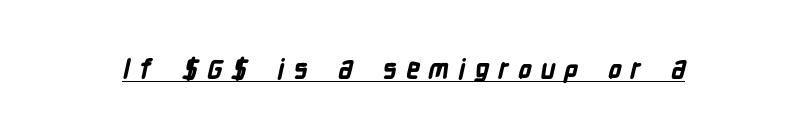
Q: Is the text bold? A: Yes.
Q: Is the text underlined? A: Yes.
Q: Is the spacing between letters normal or unusually wide? A: Unusually wide.
